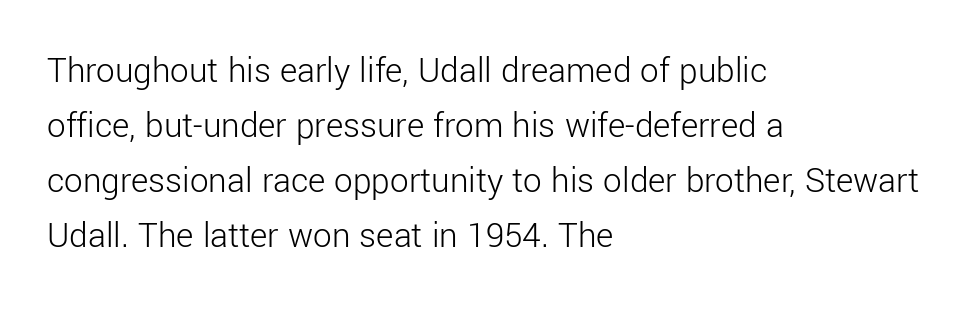
{"serif": "no", "italic": "no", "bold": "no", "weight": "light", "width": "normal", "stroke_contrast": "low", "x_height": "medium", "monospaced": "no", "underline": "no", "align": "left", "line_spacing": "normal", "line_spacing_ratio": 1.49, "letter_spacing": "normal", "letter_spacing_em": 0.0, "glyph_px": 37}
